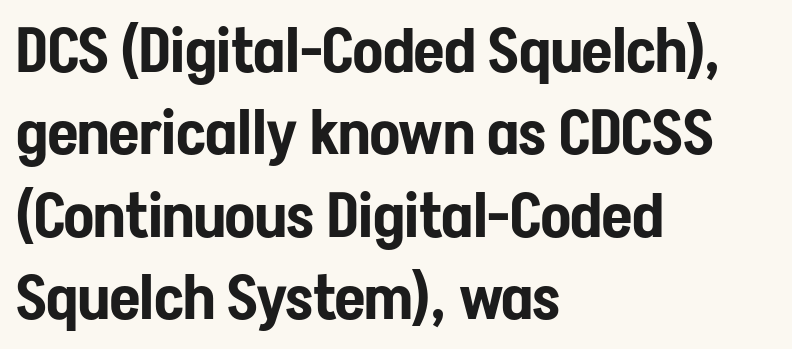
{"serif": "no", "italic": "no", "width": "condensed", "stroke_contrast": "low", "x_height": "medium", "monospaced": "no", "underline": "no", "align": "left", "line_spacing": "normal", "line_spacing_ratio": 1.33, "letter_spacing": "normal", "letter_spacing_em": 0.0, "glyph_px": 62}
